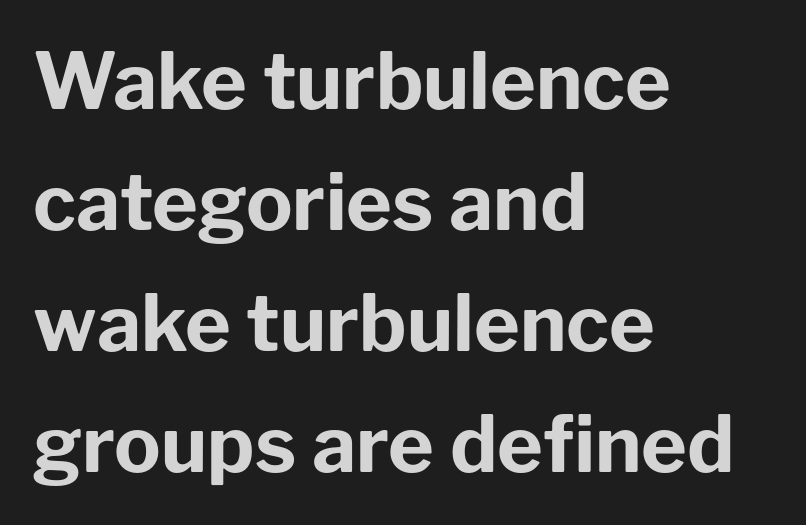
The image shows 78 px bold sans-serif type, upright; set left-aligned, normal line spacing (1.55x), normal letter spacing, not underlined; low stroke contrast and a medium x-height.
